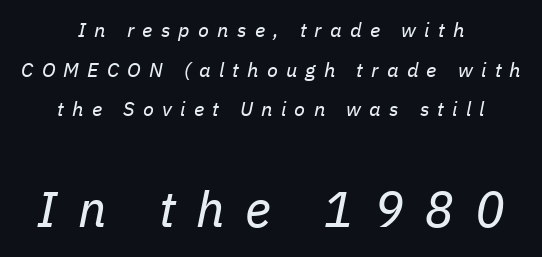
The text block is weighted toward neither margin, spreading evenly from the middle. Block two is the big one; block one sits smaller above it. Compared with typical body copy, the letter spacing here is much looser. The letters are slanted; this is an italic face.
